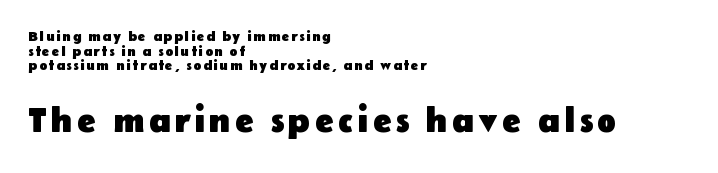
Nope, no serifs anywhere on these letters. Note the varied advance widths — an 'i' is clearly narrower than an 'm'. The font is running at its bold setting. The lettering holds an erect, upright posture throughout. Note: smaller setting up top, larger setting below. Reading down the column, the eye jumps only a short way to each next line.
